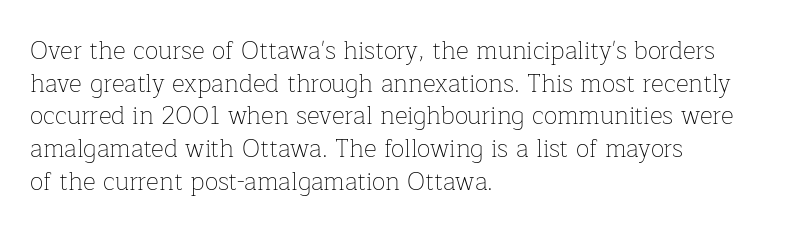
The image shows 25 px text type, upright; set left-aligned, normal line spacing (1.31x), normal letter spacing, not underlined.
